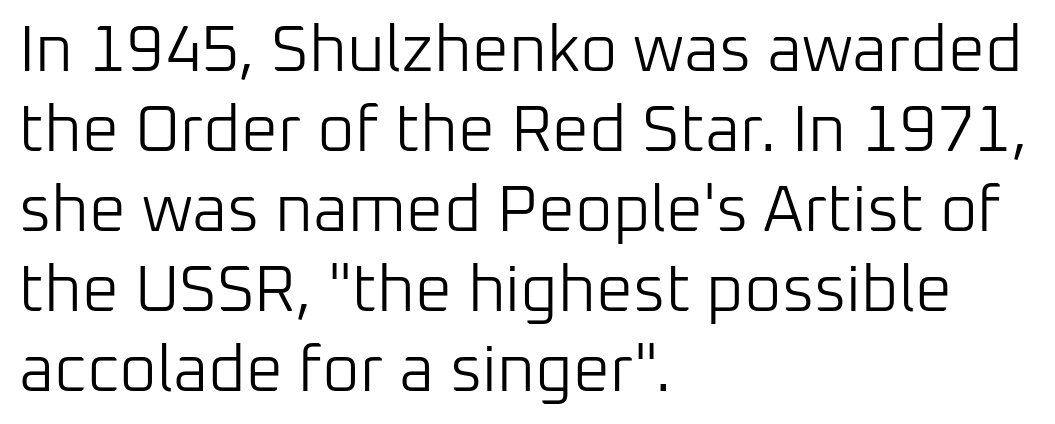
The image shows 65 px light sans-serif type, upright; set left-aligned, line spacing 1.23x, normal letter spacing, not underlined; low stroke contrast and a medium x-height.
